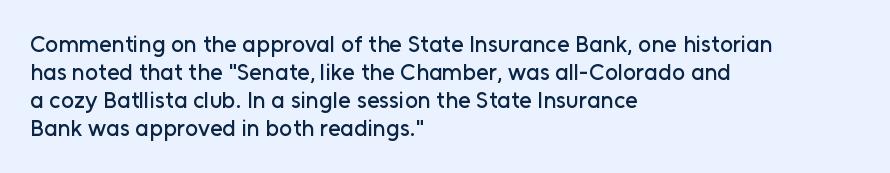
Q: Is the text italic (slanted)? A: No, it is upright.
Q: Is the text underlined? A: No.
Q: How is the paragraph aligned? A: Left-aligned.
Q: Is the spacing between letters normal or unusually wide? A: Normal.
